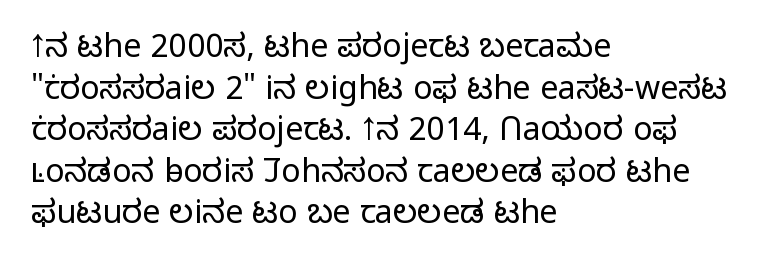
Think of a printed novel: that variable character pitch is what you see here. Anything drawn beneath the words? Only blank space. The face used here is a sans, in the tradition of grotesques and geometrics. Layout note: lines flush left. The face looks like a standard text weight, possibly lighter. The rendering uses a moderate line-height, typical for paragraphs.
